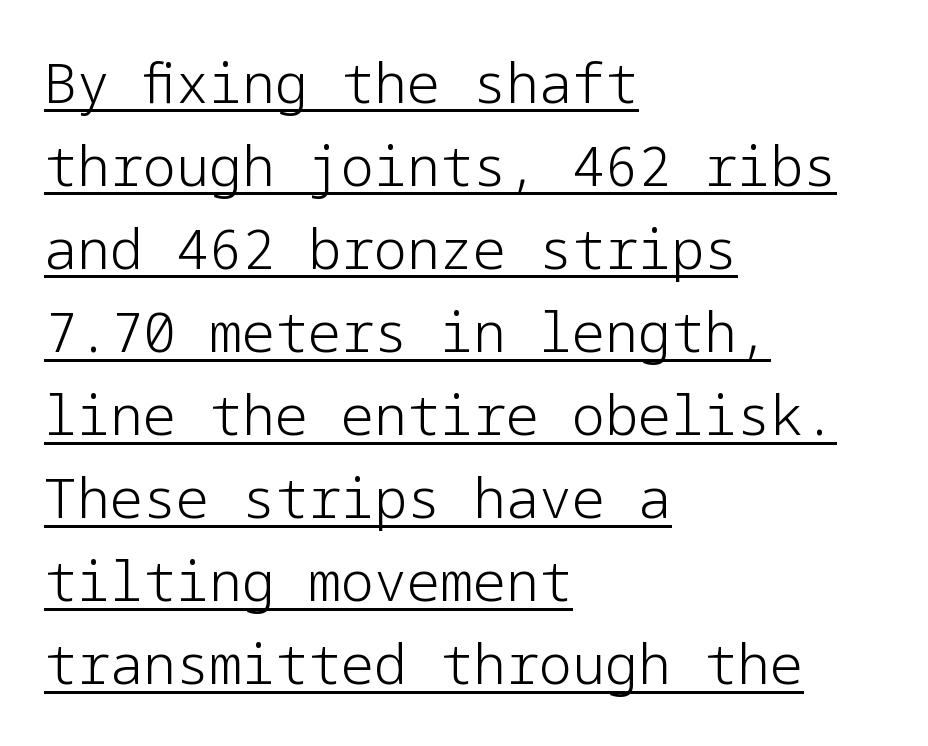
{"serif": "no", "italic": "no", "bold": "no", "weight": "light", "width": "normal", "stroke_contrast": "low", "x_height": "medium", "underline": "yes", "align": "left", "line_spacing": "normal", "line_spacing_ratio": 1.51, "letter_spacing": "normal", "letter_spacing_em": 0.0, "glyph_px": 55}
